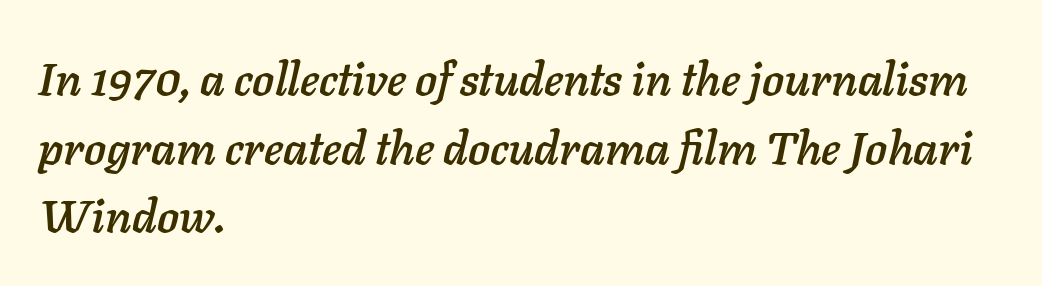
Do the characters align in a grid? No, the font is proportional. Teacher's note: observe the even left margin — that is flush-left alignment. Looking at the ascenders, they clearly lean. Descenders are the only things crossing below the line. The rendering uses a moderate line-height, typical for paragraphs. Does extra space separate the letters? No, they use regular spacing.
